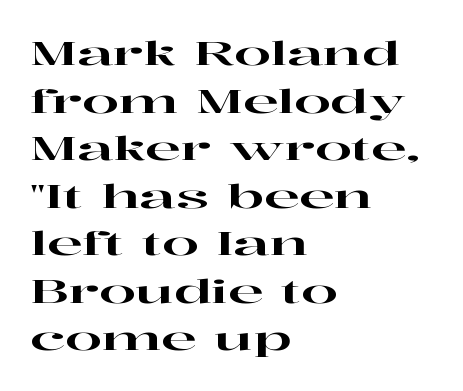
Q: Is the text italic (slanted)? A: No, it is upright.
Q: Is the typeface a serif or a sans-serif typeface? A: Serif.
Q: Is the text underlined? A: No.
Q: How is the paragraph aligned? A: Left-aligned.
Q: Is the spacing between letters normal or unusually wide? A: Normal.
Q: Is the spacing between lines tight, normal or loose? A: Normal.
Q: Width (condensed, normal, or wide)? A: Wide.
Q: Stroke contrast? A: High.
Q: x-height? A: Medium.
Q: Monospaced? A: No.
